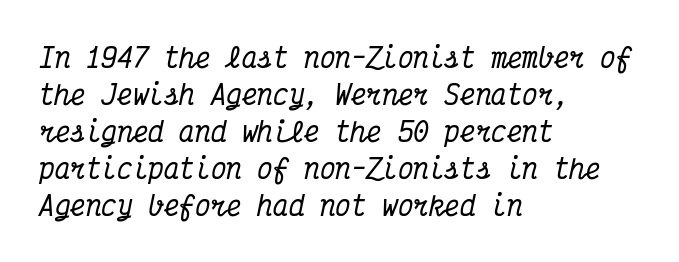
Descender tails drop into unmarked territory. Letter spacing: default. Line spacing here is normal. Quick note: italic.
